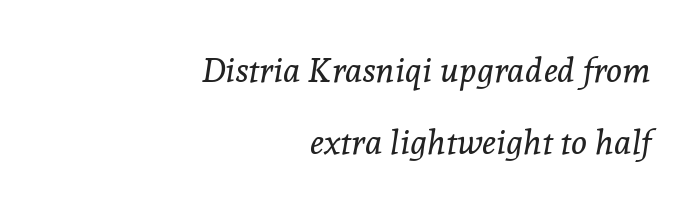
Q: Is the text bold? A: No.
Q: Is the text italic (slanted)? A: Yes, it leans right by about 8 degrees.
Q: Is the typeface a serif or a sans-serif typeface? A: Serif.
Q: Is the text underlined? A: No.
Q: How is the paragraph aligned? A: Right-aligned.
Q: Is the spacing between letters normal or unusually wide? A: Normal.
Q: Is the spacing between lines tight, normal or loose? A: Loose.
Q: Width (condensed, normal, or wide)? A: Normal.
Q: x-height? A: Medium.
Q: Monospaced? A: No.
